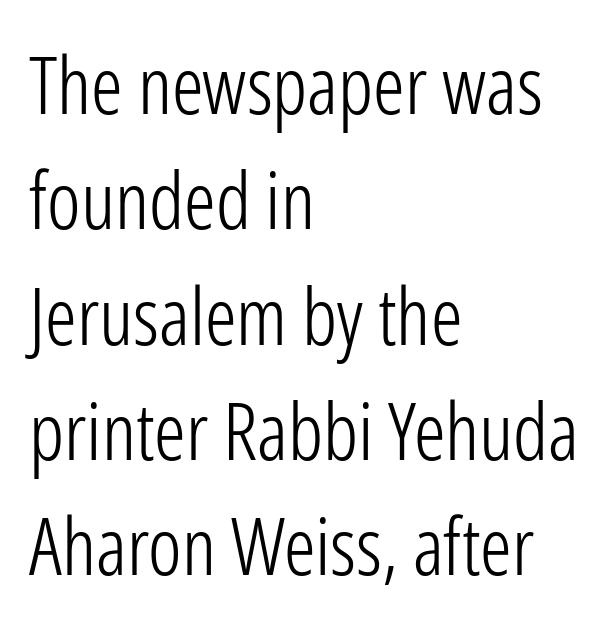
{"serif": "no", "italic": "no", "bold": "no", "weight": "light", "width": "condensed", "stroke_contrast": "low", "x_height": "medium", "monospaced": "no", "underline": "no", "align": "left", "line_spacing": "normal", "line_spacing_ratio": 1.46, "letter_spacing": "normal", "letter_spacing_em": 0.0, "glyph_px": 79}
